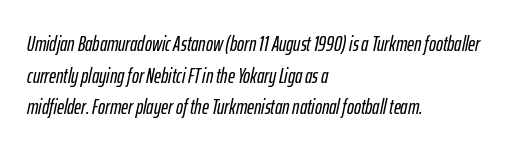
{"italic": "yes", "lean": "right", "slant_degrees": 12, "underline": "no", "align": "left", "line_spacing": "normal", "line_spacing_ratio": 1.51, "letter_spacing": "normal", "letter_spacing_em": 0.0, "glyph_px": 21}
